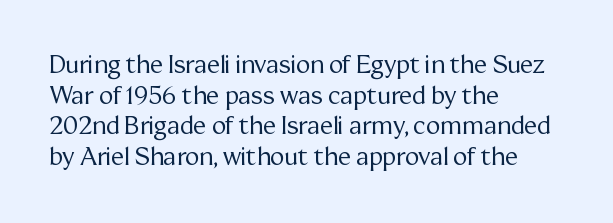
Q: Is the text bold? A: No.
Q: Is the text italic (slanted)? A: No, it is upright.
Q: Is the text underlined? A: No.
Q: How is the paragraph aligned? A: Left-aligned.
Q: Is the spacing between letters normal or unusually wide? A: Normal.
Q: Is the spacing between lines tight, normal or loose? A: Normal.
